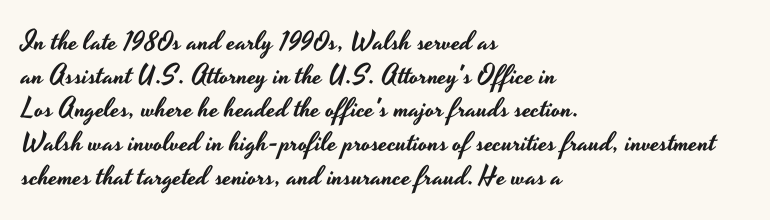
Q: Is the text italic (slanted)? A: Yes.
Q: Is the text underlined? A: No.
Q: How is the paragraph aligned? A: Left-aligned.
Q: Is the spacing between letters normal or unusually wide? A: Normal.
Q: Is the spacing between lines tight, normal or loose? A: Normal.
